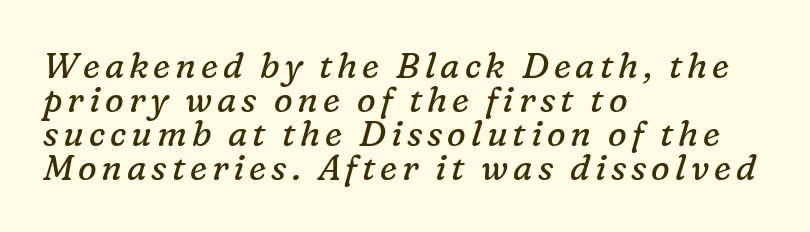
{"serif": "yes", "italic": "yes", "lean": "right", "slant_degrees": 16, "bold": "no", "weight": "regular", "width": "normal", "stroke_contrast": "low", "x_height": "medium", "monospaced": "no", "underline": "no", "align": "left", "line_spacing": "tight", "line_spacing_ratio": 0.97, "glyph_px": 35}
